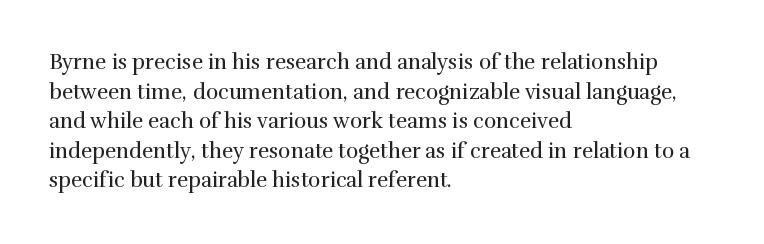
Q: Is the text bold? A: No.
Q: Is the text italic (slanted)? A: No, it is upright.
Q: Is the text underlined? A: No.
Q: How is the paragraph aligned? A: Left-aligned.
Q: Is the spacing between letters normal or unusually wide? A: Normal.
Q: Is the spacing between lines tight, normal or loose? A: Normal.
